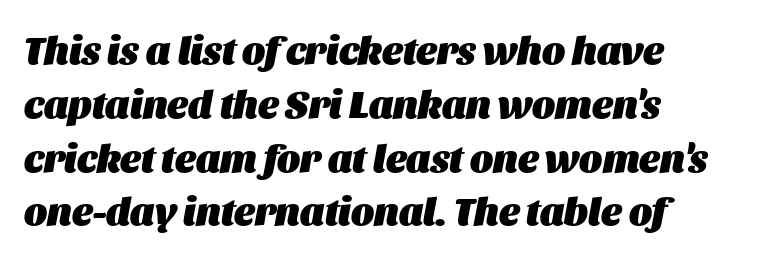
The passage shown is not underscored anywhere. Posture: slanted. Leftover space on each line is placed entirely after the last word. The passage shown is typed in a proportional face where columns would drift. The face used here is rendered with its standard letterfit. The letters are bold, with thick, heavy strokes.
